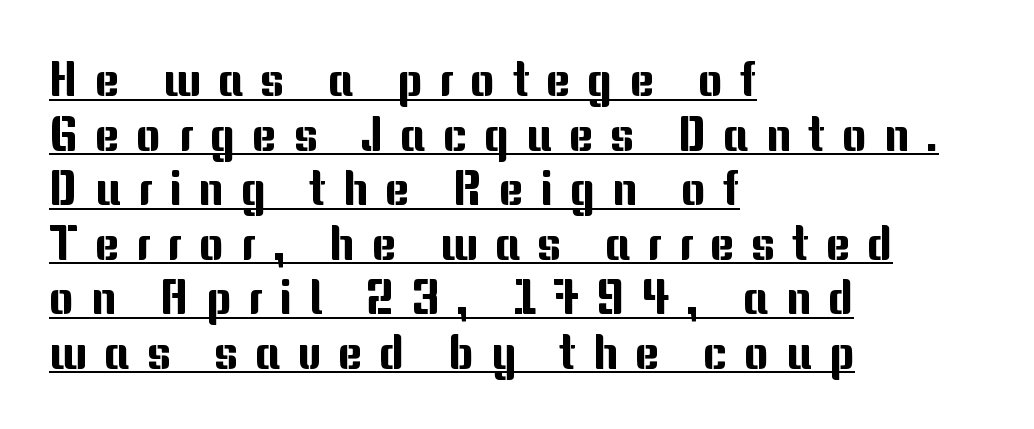
{"serif": "no", "italic": "no", "width": "normal", "stroke_contrast": "medium", "x_height": "medium", "monospaced": "no", "underline": "yes", "align": "left", "line_spacing_ratio": 1.16, "letter_spacing": "wide", "letter_spacing_em": 0.36, "glyph_px": 47}
